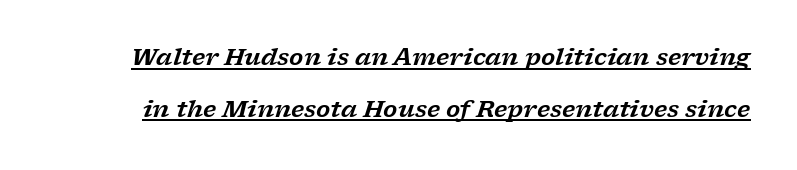
This sample uses an oblique cut, with every glyph tilted off the vertical. A great deal of white space separates one row of letters from the next. Glyph-to-glyph distance matches everyday printed text. The words here are underlined.
